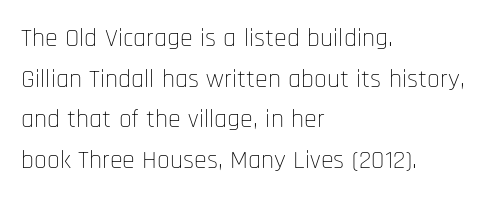
Q: Is the text bold? A: No.
Q: Is the text italic (slanted)? A: No, it is upright.
Q: Is the text underlined? A: No.
Q: How is the paragraph aligned? A: Left-aligned.
Q: Is the spacing between letters normal or unusually wide? A: Normal.
Q: Is the spacing between lines tight, normal or loose? A: Normal.
